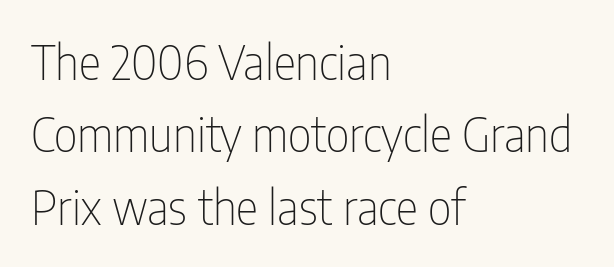
Q: Is the text bold? A: No.
Q: Is the text italic (slanted)? A: No, it is upright.
Q: Is the typeface a serif or a sans-serif typeface? A: Sans-serif.
Q: Is the text underlined? A: No.
Q: How is the paragraph aligned? A: Left-aligned.
Q: Is the spacing between letters normal or unusually wide? A: Normal.
Q: Is the spacing between lines tight, normal or loose? A: Normal.
Q: Width (condensed, normal, or wide)? A: Condensed.
Q: Stroke contrast? A: Low.
Q: x-height? A: Medium.
Q: Monospaced? A: No.
